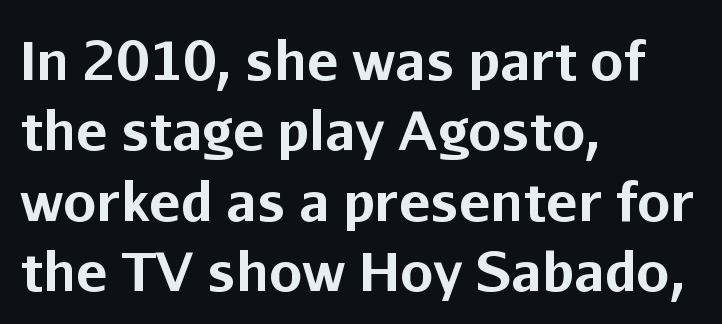
This block has exactly the height ordinary leading produces. The passage shown is not underscored anywhere. Spacing between characters is what you'd get straight out of the box. Varying glyph widths throughout — classic text-font behaviour.
